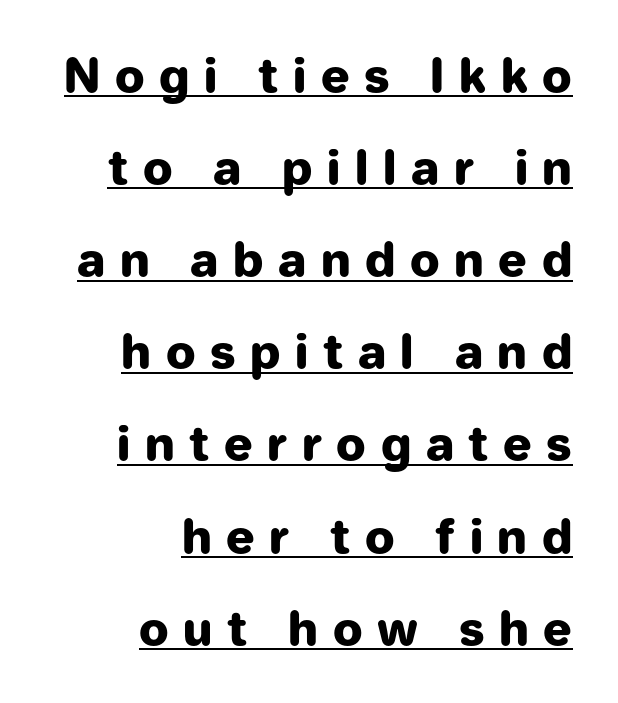
The image shows 47 px heavy sans-serif type, upright; set right-aligned, loose line spacing (1.96x), unusually wide letter spacing (+0.31 em), underlined; low stroke contrast and a medium x-height.
